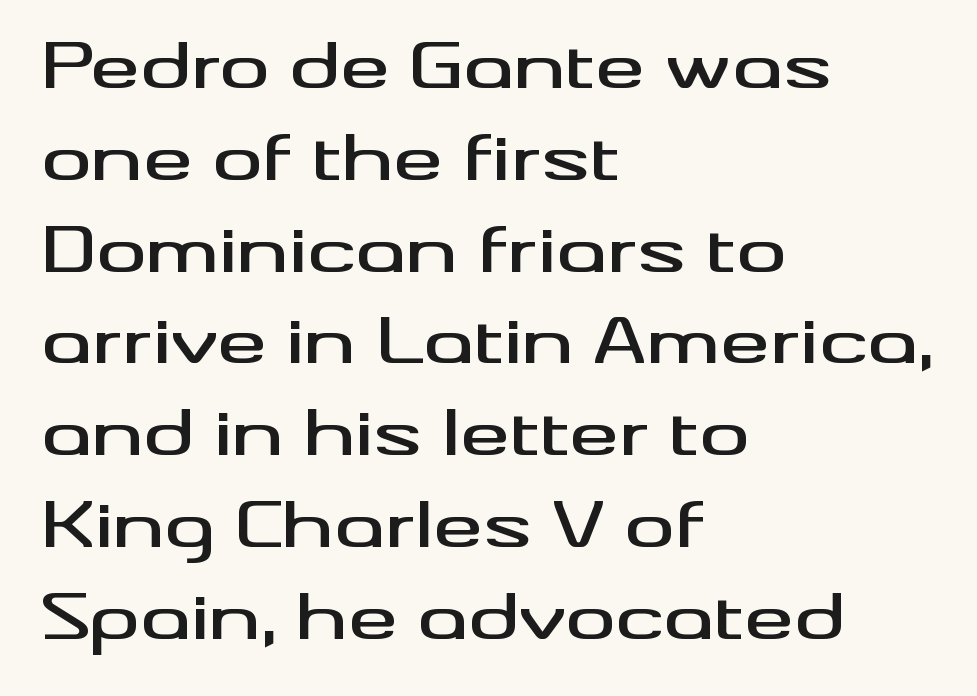
Q: Is the text italic (slanted)? A: No, it is upright.
Q: Is the typeface a serif or a sans-serif typeface? A: Sans-serif.
Q: Is the text underlined? A: No.
Q: How is the paragraph aligned? A: Left-aligned.
Q: Is the spacing between letters normal or unusually wide? A: Normal.
Q: Is the spacing between lines tight, normal or loose? A: Normal.
Q: Width (condensed, normal, or wide)? A: Wide.
Q: Stroke contrast? A: Medium.
Q: x-height? A: Small.
Q: Monospaced? A: No.
